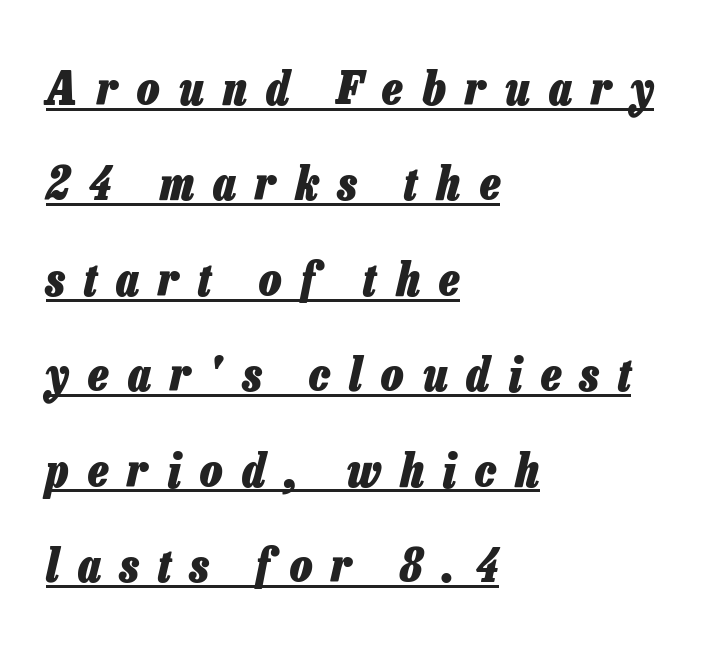
Q: Is the text bold? A: Yes.
Q: Is the text italic (slanted)? A: Yes, it leans right by about 13 degrees.
Q: Is the text underlined? A: Yes.
Q: How is the paragraph aligned? A: Left-aligned.
Q: Is the spacing between letters normal or unusually wide? A: Unusually wide.
Q: Is the spacing between lines tight, normal or loose? A: Loose.
Q: Width (condensed, normal, or wide)? A: Condensed.
Q: Stroke contrast? A: Low.
Q: x-height? A: Medium.
Q: Monospaced? A: No.
